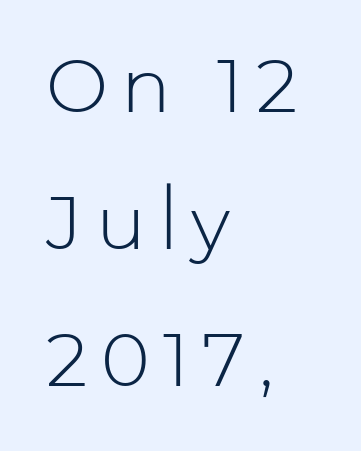
The image shows 74 px light sans-serif type, upright; set left-aligned, line spacing 1.85x, not underlined; low stroke contrast and a medium x-height.
